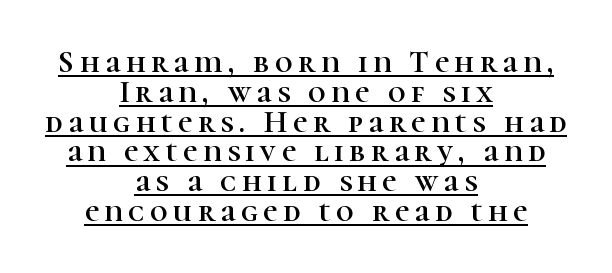
{"serif": "yes", "italic": "no", "width": "normal", "stroke_contrast": "high", "x_height": "medium", "monospaced": "no", "underline": "yes", "align": "center", "line_spacing": "tight", "line_spacing_ratio": 0.96, "glyph_px": 31}
